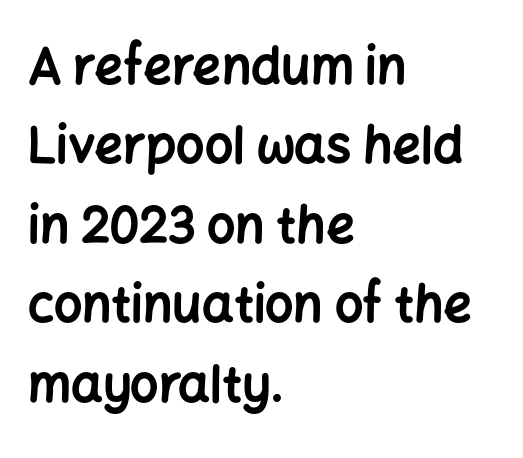
Every row of glyphs begins at an identical x-position on the left. Italic? Not at all — the glyphs are vertical. Is there much room between lines? A standard amount, neither cramped nor airy. Check under the words: just untouched page. Do the characters align in a grid? No, the font is proportional. Does the type have serifs? No, each stem ends abruptly.
